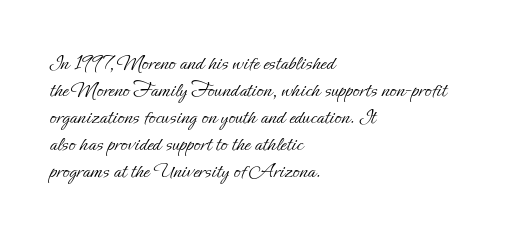
The image shows 22 px text type; set left-aligned, line spacing 1.23x, normal letter spacing, not underlined.
